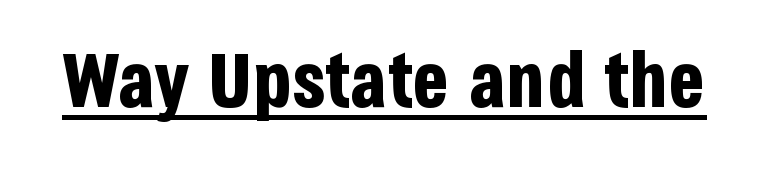
The image shows 77 px bold, condensed sans-serif type, upright; set normal letter spacing, underlined; low stroke contrast and a large x-height.
